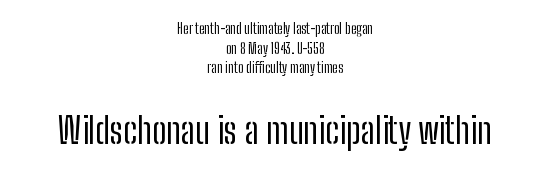
The image shows 36 px regular-weight, condensed sans-serif type, upright; set centered, normal line spacing (1.41x), normal letter spacing, not underlined; the second (bottom) block is 2.57x larger; low stroke contrast and a medium x-height.
